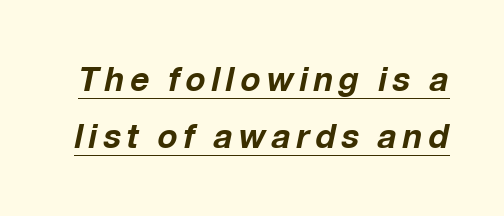
Q: Is the text bold? A: Yes.
Q: Is the text italic (slanted)? A: Yes, it leans right by about 12 degrees.
Q: Is the text underlined? A: Yes.
Q: Width (condensed, normal, or wide)? A: Normal.
Q: Stroke contrast? A: Low.
Q: x-height? A: Medium.
Q: Monospaced? A: No.
